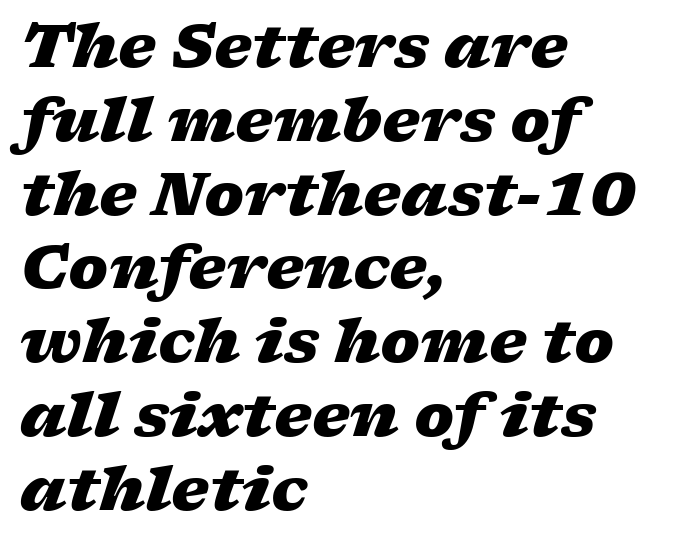
Strong, thick strokes mark this as bold type. Designer's note — italics engaged. If you drew a ruler down the left edge, every line would touch it. Between one letter and the next there's only the usual sliver of space. Unmarked baselines from the first word to the last.
